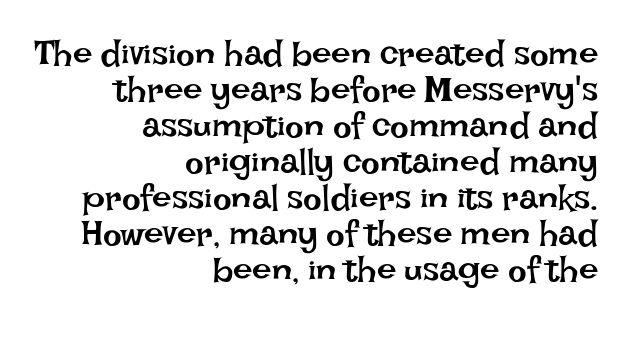
The passage shown is not underscored anywhere. The cut favours lightness, reaching ordinary text weight at its darkest. Each letter keeps its own natural width here, so spacing adapts to shape. The rag falls on the left side of this text block. In terms of leading, this rendering errs on the cramped side.
